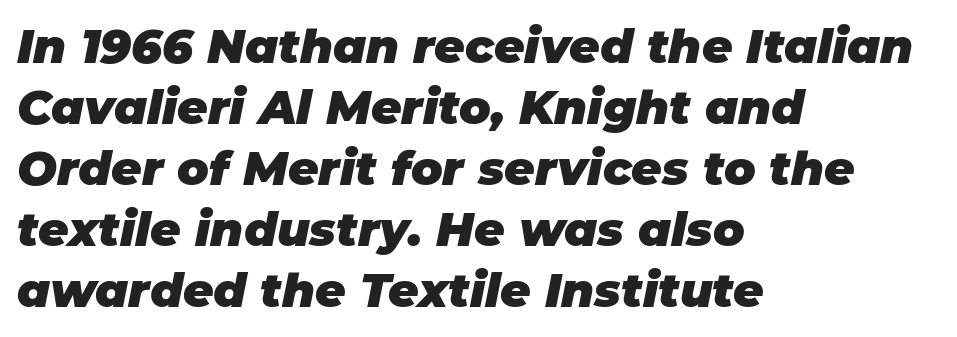
The glyphs look as if they've been sheared to an angle. How heavy is the stroke? Heavy — this is a bold. This sample has the flowing, uneven cadence of proportional lettering. The space directly below the letters is spotless. Short and long lines alike share a common starting point at left.
